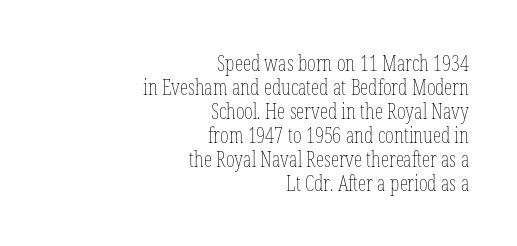
Stems here are at most as thick as an everyday book face. Compared with a flush-left layout, this one pins lines to the opposite, right side. The lettering holds an erect, upright posture throughout. Only glyphs here, with clear space below each row. You could barely slide anything between these rows.
